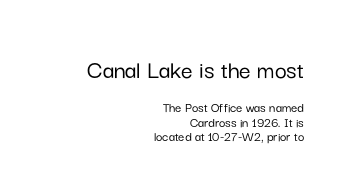
{"italic": "no", "underline": "no", "align": "right", "line_spacing": "tight", "line_spacing_ratio": 1.02, "letter_spacing": "normal", "letter_spacing_em": 0.0, "larger_block": "first", "size_ratio": 1.86, "glyph_px": 26}
